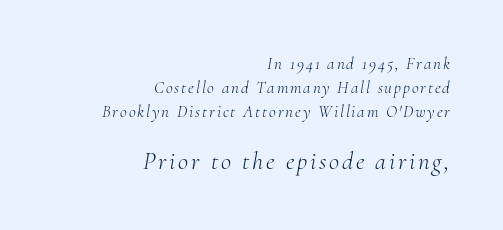
{"italic": "yes", "lean": "right", "slant_degrees": 10, "bold": "no", "underline": "no", "align": "right", "line_spacing": "normal", "line_spacing_ratio": 1.41, "larger_block": "second", "size_ratio": 1.47, "glyph_px": 25}
